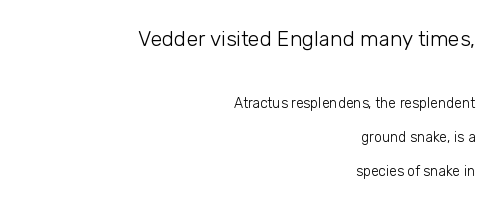
Q: Is the text bold? A: No.
Q: Is the text italic (slanted)? A: No, it is upright.
Q: Is the text underlined? A: No.
Q: How is the paragraph aligned? A: Right-aligned.
Q: Is the spacing between letters normal or unusually wide? A: Normal.
Q: Is the spacing between lines tight, normal or loose? A: Loose.
Q: Which block of text is set in a larger size, the first (top) or the second (bottom)? A: The first (top) one.
